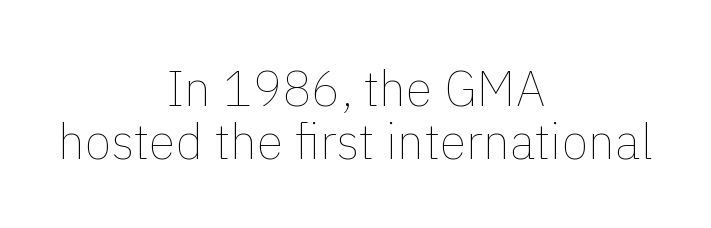
{"italic": "no", "bold": "no", "weight": "thin", "width": "normal", "x_height": "medium", "monospaced": "no", "underline": "no", "align": "center", "line_spacing": "tight", "line_spacing_ratio": 1.08, "letter_spacing": "normal", "letter_spacing_em": 0.0, "glyph_px": 49}
